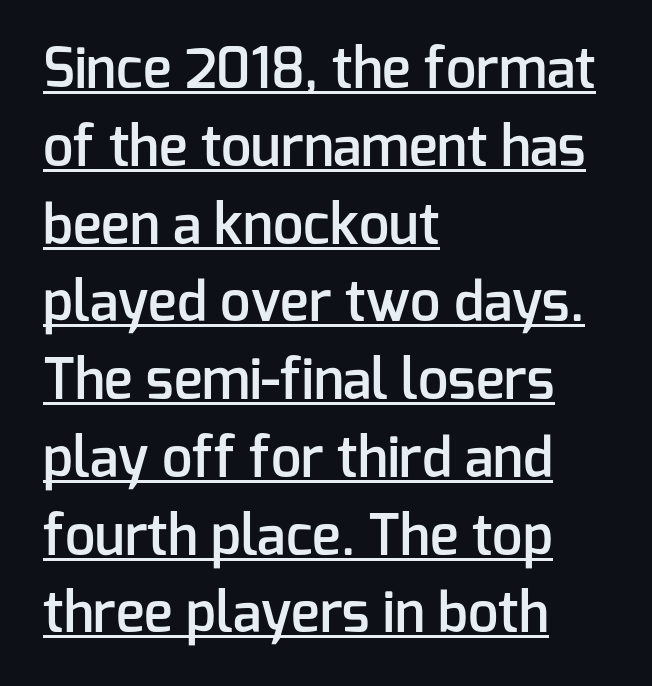
{"serif": "no", "italic": "no", "bold": "semi", "weight": "semibold", "width": "normal", "stroke_contrast": "low", "x_height": "medium", "monospaced": "no", "underline": "yes", "align": "left", "line_spacing": "normal", "line_spacing_ratio": 1.44, "letter_spacing": "normal", "letter_spacing_em": 0.0, "glyph_px": 54}
